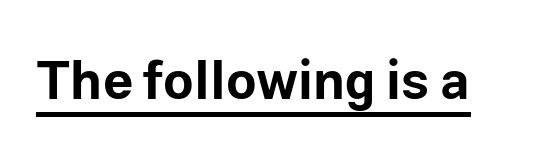
The image shows 53 px bold sans-serif type, upright; set normal letter spacing, underlined; low stroke contrast and a medium x-height.
